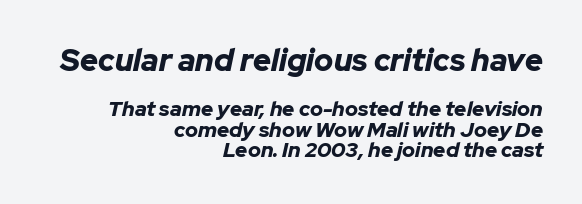
{"italic": "yes", "lean": "right", "slant_degrees": 12, "bold": "yes", "weight": "bold", "width": "normal", "stroke_contrast": "low", "x_height": "medium", "monospaced": "no", "underline": "no", "align": "right", "line_spacing": "tight", "line_spacing_ratio": 0.98, "letter_spacing": "normal", "letter_spacing_em": 0.0, "larger_block": "first", "size_ratio": 1.48, "glyph_px": 31}
